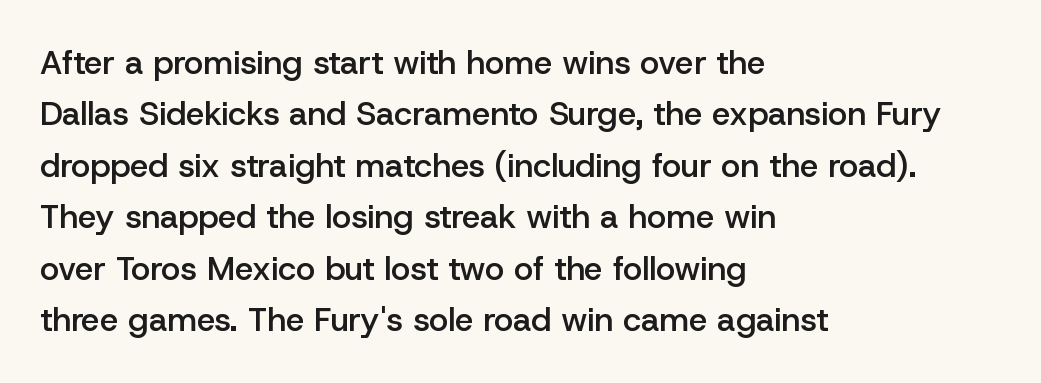
{"serif": "no", "italic": "no", "bold": "semi", "weight": "semibold", "width": "normal", "stroke_contrast": "low", "x_height": "medium", "monospaced": "no", "underline": "no", "align": "left", "line_spacing": "normal", "line_spacing_ratio": 1.56, "letter_spacing": "normal", "letter_spacing_em": 0.0, "glyph_px": 33}
